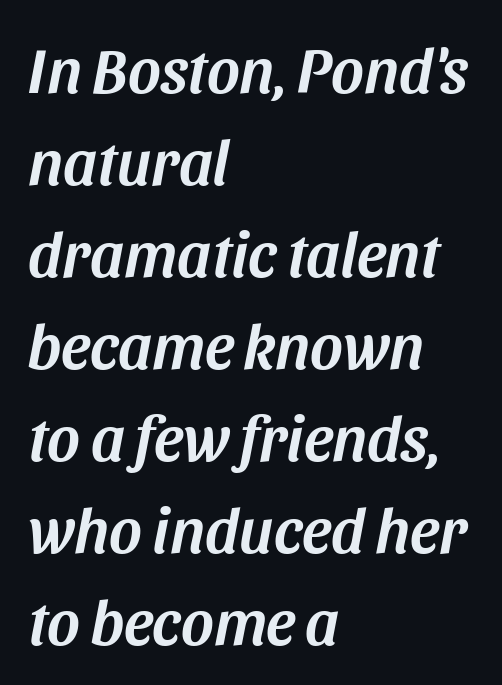
Horizontal bands of white between lines are of average thickness. Do the characters align in a grid? No, the font is proportional. The letters sit at their default tracking, neither squeezed nor spread. Is the type slanted? Yes — the strokes lean at a clear angle. Descender tails drop into unmarked territory.
